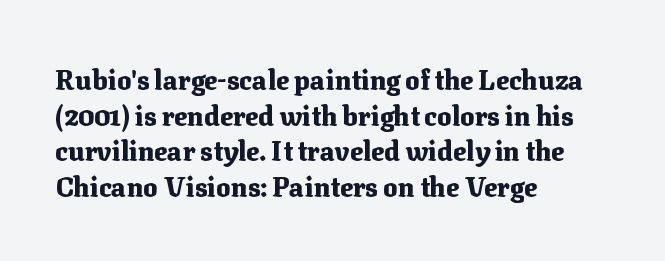
Q: Is the text bold? A: Yes.
Q: Is the text italic (slanted)? A: No, it is upright.
Q: Is the text underlined? A: No.
Q: How is the paragraph aligned? A: Left-aligned.
Q: Is the spacing between letters normal or unusually wide? A: Normal.
Q: Is the spacing between lines tight, normal or loose? A: Normal.
